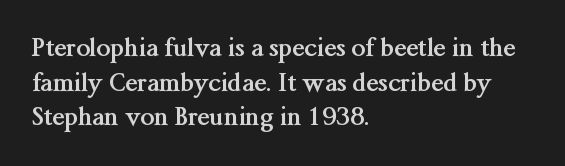
The image shows 25 px bold type, upright; set left-aligned, normal line spacing (1.39x), normal letter spacing, not underlined.
